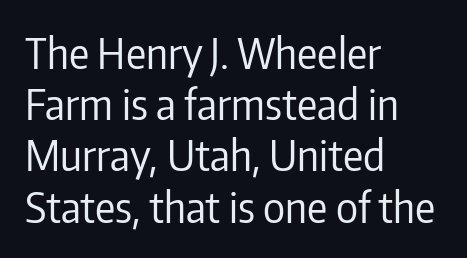
The image shows 42 px regular-weight, condensed sans-serif type, upright; set left-aligned, line spacing 1.22x, normal letter spacing, not underlined; low stroke contrast and a medium x-height.
